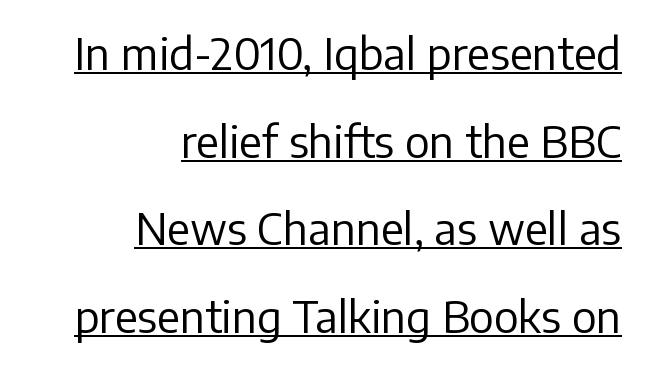
Line spacing here is loose. Stem width sits at or under what a default text font uses. Is this a fixed-width face? No — the glyphs have proportional, varying widths. Posture: upright roman. Line ends are locked; line starts wander.
